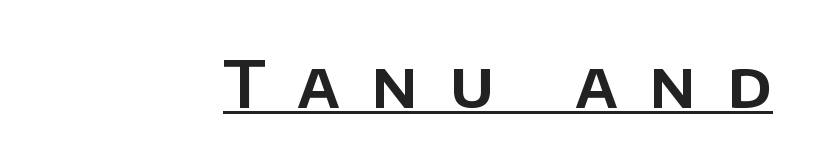
{"serif": "no", "italic": "no", "width": "normal", "stroke_contrast": "low", "x_height": "large", "monospaced": "no", "underline": "yes", "letter_spacing": "wide", "letter_spacing_em": 0.49, "glyph_px": 64}
